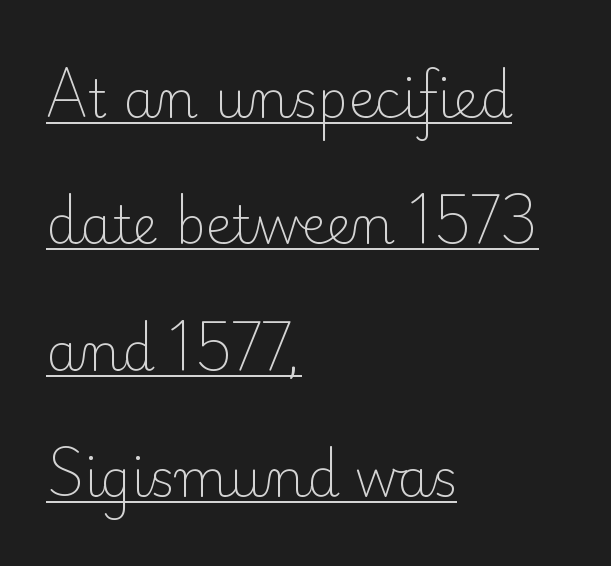
Q: Is the text bold? A: No.
Q: Is the text italic (slanted)? A: No, it is upright.
Q: Is the typeface a serif or a sans-serif typeface? A: Serif.
Q: Is the text underlined? A: Yes.
Q: How is the paragraph aligned? A: Left-aligned.
Q: Is the spacing between letters normal or unusually wide? A: Normal.
Q: Is the spacing between lines tight, normal or loose? A: Loose.
Q: Width (condensed, normal, or wide)? A: Normal.
Q: Stroke contrast? A: Low.
Q: x-height? A: Small.
Q: Monospaced? A: No.
